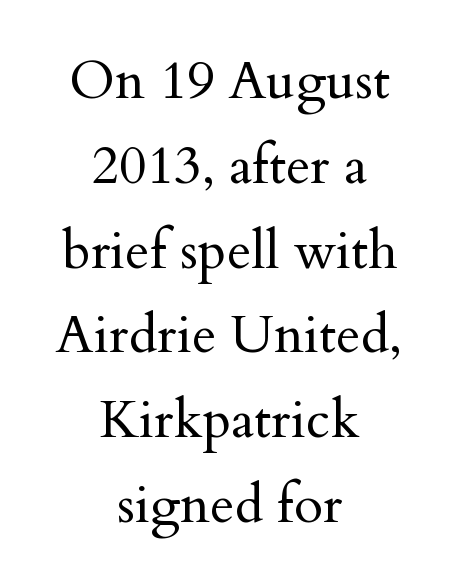
The rendering positions every line midway between the sides. The characters are drawn with everyday or finer stroke widths. Students, note that the glyphs here touch the page at normal intervals. It's the straight-up-and-down kind of type. The line-height multiplier appears to be the usual default. Clear beneath every line of the passage.
